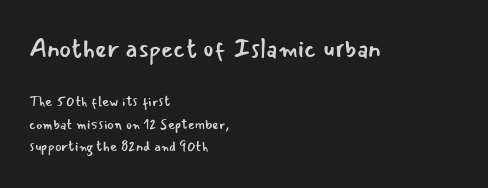
Q: Is the text bold? A: No.
Q: Is the text italic (slanted)? A: No, it is upright.
Q: Is the text underlined? A: No.
Q: How is the paragraph aligned? A: Left-aligned.
Q: Is the spacing between letters normal or unusually wide? A: Normal.
Q: Is the spacing between lines tight, normal or loose? A: Normal.
Q: Which block of text is set in a larger size, the first (top) or the second (bottom)? A: The first (top) one.
